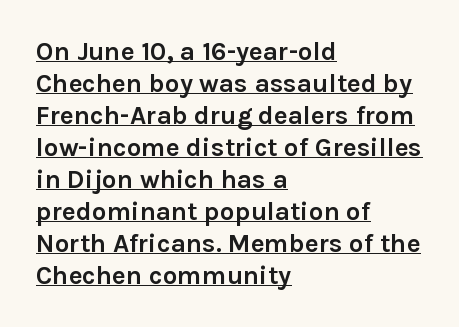
The words here are underlined. Italic: no, the glyphs are upright roman. Caption: multi-line text, flush left, ragged right. Notice how thick the strokes are: this is what a full bold looks like. Standard letterfit; no display-style spreading of the glyphs.
